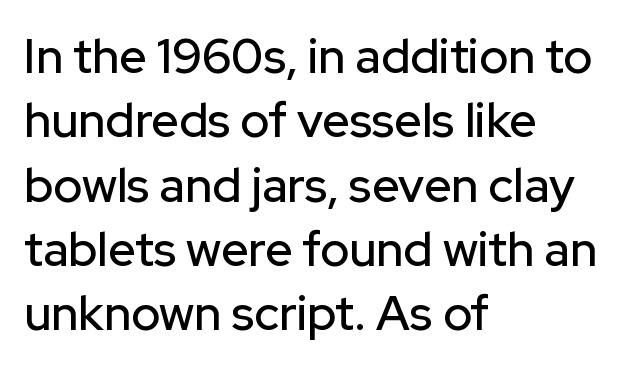
{"serif": "no", "italic": "no", "width": "normal", "stroke_contrast": "low", "x_height": "medium", "monospaced": "no", "underline": "no", "align": "left", "line_spacing": "normal", "line_spacing_ratio": 1.34, "letter_spacing": "normal", "letter_spacing_em": 0.0, "glyph_px": 48}
